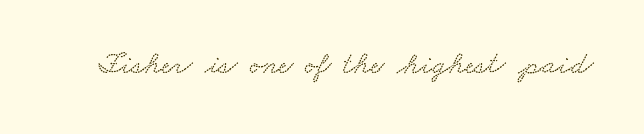
{"serif": "yes", "width": "wide", "stroke_contrast": "medium", "x_height": "small", "monospaced": "no", "underline": "no", "letter_spacing": "normal", "letter_spacing_em": 0.0, "glyph_px": 31}
